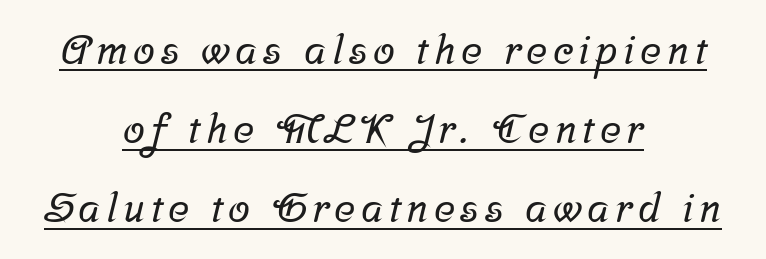
Q: Is the text underlined? A: Yes.
Q: How is the paragraph aligned? A: Centered.
Q: Is the spacing between lines tight, normal or loose? A: Loose.
Q: Width (condensed, normal, or wide)? A: Normal.
Q: Stroke contrast? A: Low.
Q: x-height? A: Medium.
Q: Monospaced? A: No.
